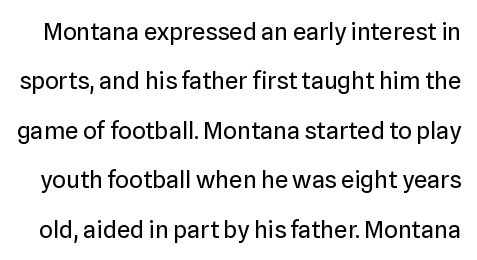
The rendering keeps characters at their native spacing. This is roman type, the default non-slanted kind. The lines are spread far apart with generous leading. Clear beneath every line of the passage. Stroke mass is kept to a normal reading level or below.
